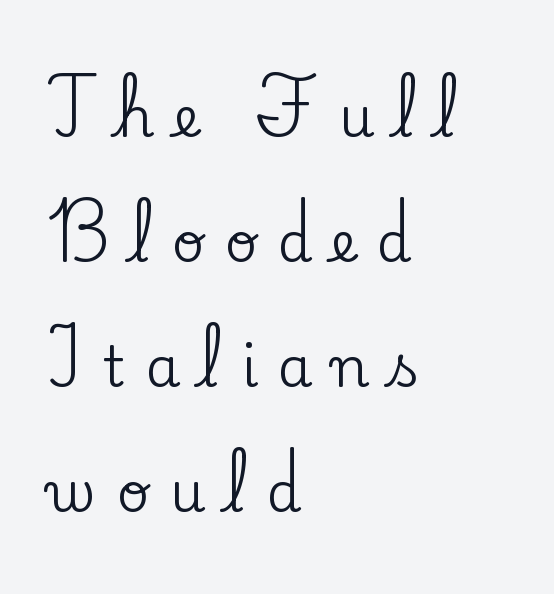
Q: Is the text italic (slanted)? A: No, it is upright.
Q: Is the typeface a serif or a sans-serif typeface? A: Serif.
Q: Is the text underlined? A: No.
Q: How is the paragraph aligned? A: Left-aligned.
Q: Is the spacing between letters normal or unusually wide? A: Unusually wide.
Q: Is the spacing between lines tight, normal or loose? A: Loose.
Q: Width (condensed, normal, or wide)? A: Normal.
Q: Stroke contrast? A: Low.
Q: x-height? A: Small.
Q: Monospaced? A: No.
